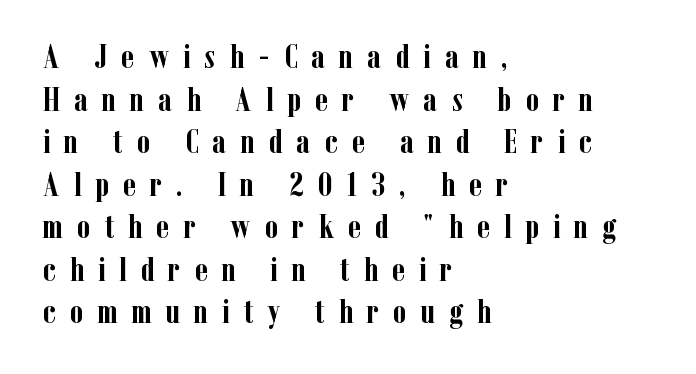
Q: Is the text bold? A: Yes.
Q: Is the text italic (slanted)? A: No, it is upright.
Q: Is the typeface a serif or a sans-serif typeface? A: Serif.
Q: Is the text underlined? A: No.
Q: How is the paragraph aligned? A: Left-aligned.
Q: Is the spacing between letters normal or unusually wide? A: Unusually wide.
Q: Is the spacing between lines tight, normal or loose? A: Normal.
Q: Width (condensed, normal, or wide)? A: Condensed.
Q: Stroke contrast? A: Low.
Q: x-height? A: Medium.
Q: Monospaced? A: No.
